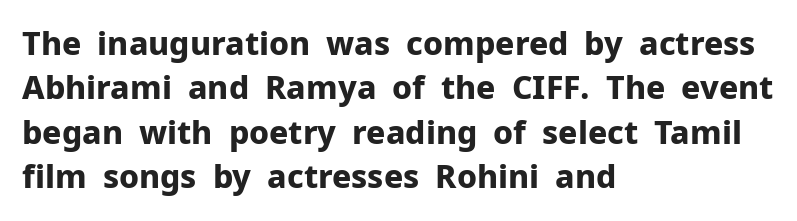
Leading matches the norm, producing a regular column. Nothing sits at the stroke ends, so this counts as sans-serif. Note the varied advance widths — an 'i' is clearly narrower than an 'm'. Just letters on the line, the space beneath them empty. Posture: vertical. The glyphs have the mass of a bold cut.
